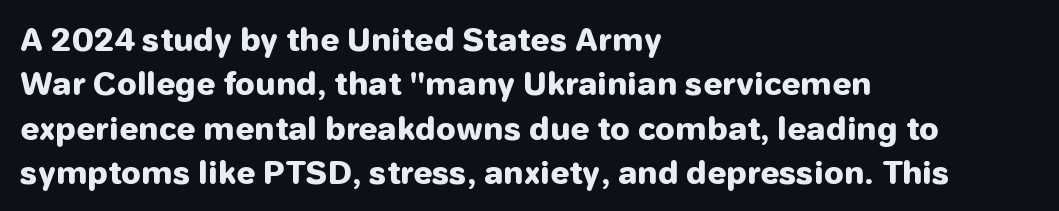
Q: Is the text bold? A: Yes.
Q: Is the text italic (slanted)? A: No, it is upright.
Q: Is the typeface a serif or a sans-serif typeface? A: Sans-serif.
Q: Is the text underlined? A: No.
Q: How is the paragraph aligned? A: Left-aligned.
Q: Is the spacing between letters normal or unusually wide? A: Normal.
Q: Is the spacing between lines tight, normal or loose? A: Normal.
Q: Width (condensed, normal, or wide)? A: Normal.
Q: Stroke contrast? A: Low.
Q: x-height? A: Medium.
Q: Monospaced? A: No.
